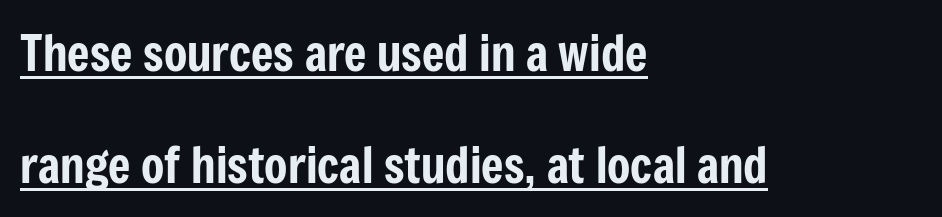
Q: Is the text italic (slanted)? A: No, it is upright.
Q: Is the typeface a serif or a sans-serif typeface? A: Sans-serif.
Q: Is the text underlined? A: Yes.
Q: How is the paragraph aligned? A: Left-aligned.
Q: Is the spacing between letters normal or unusually wide? A: Normal.
Q: Is the spacing between lines tight, normal or loose? A: Loose.
Q: Width (condensed, normal, or wide)? A: Condensed.
Q: Stroke contrast? A: Low.
Q: x-height? A: Medium.
Q: Monospaced? A: No.
